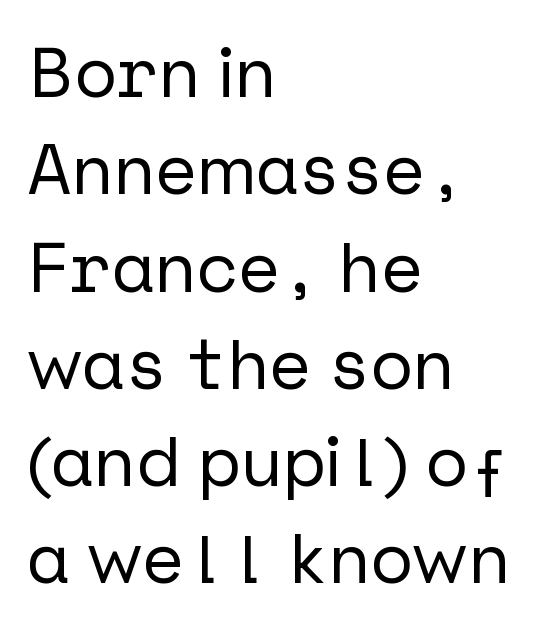
Q: Is the text italic (slanted)? A: No, it is upright.
Q: Is the typeface a serif or a sans-serif typeface? A: Sans-serif.
Q: Is the text underlined? A: No.
Q: How is the paragraph aligned? A: Left-aligned.
Q: Is the spacing between letters normal or unusually wide? A: Normal.
Q: Is the spacing between lines tight, normal or loose? A: Normal.
Q: Width (condensed, normal, or wide)? A: Normal.
Q: Stroke contrast? A: Low.
Q: x-height? A: Medium.
